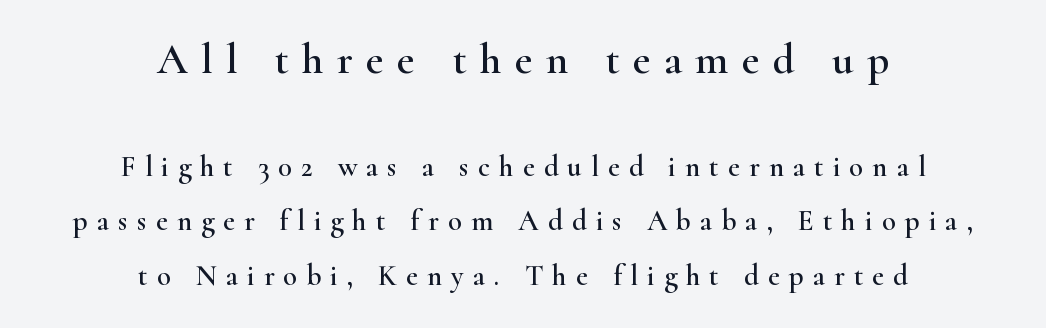
The paragraph shown floats in the horizontal middle. The rendering uses natural spacing where letterforms have individual widths. Each row of text sits above clean, open space. It's the straight-up-and-down kind of type. Two sizes are in play, and the larger belongs to the first block.
